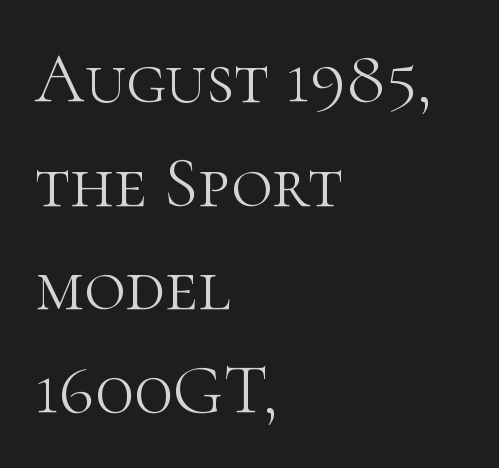
Q: Is the text bold? A: No.
Q: Is the text italic (slanted)? A: No, it is upright.
Q: Is the typeface a serif or a sans-serif typeface? A: Serif.
Q: Is the text underlined? A: No.
Q: How is the paragraph aligned? A: Left-aligned.
Q: Is the spacing between letters normal or unusually wide? A: Normal.
Q: Is the spacing between lines tight, normal or loose? A: Normal.
Q: Width (condensed, normal, or wide)? A: Normal.
Q: Stroke contrast? A: High.
Q: x-height? A: Medium.
Q: Monospaced? A: No.
